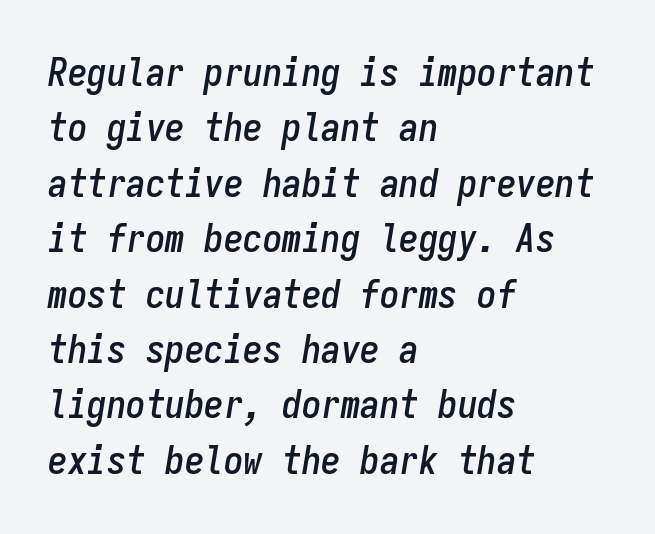
Plain, unruled lines of type. Short and long lines alike share a common starting point at left. The line texture is even and compact thanks to regular tracking. The glyphs look as if they've been sheared to an angle. Successive baselines arrive at the customary interval.
